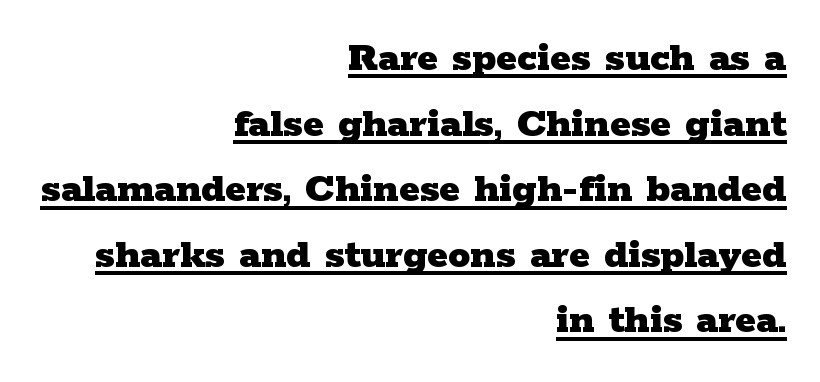
The image shows 44 px heavy, wide serif type, upright; set right-aligned, normal line spacing (1.49x), normal letter spacing, underlined; low stroke contrast and a medium x-height.
